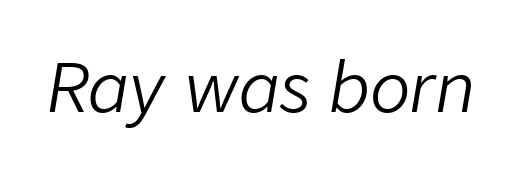
{"italic": "yes", "lean": "right", "slant_degrees": 9, "bold": "no", "weight": "light", "width": "normal", "stroke_contrast": "low", "x_height": "medium", "monospaced": "no", "underline": "no", "letter_spacing": "normal", "letter_spacing_em": 0.0, "glyph_px": 67}
